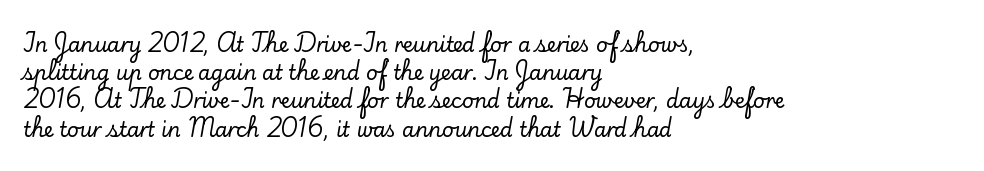
The image shows 20 px text type; set left-aligned, normal line spacing (1.41x), normal letter spacing, not underlined.
